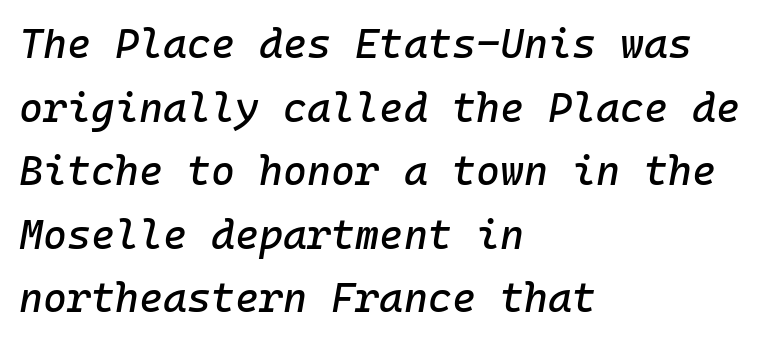
Fixed-width glyphs throughout — classic coding-font behaviour. The gaps between neighbouring characters are ordinary and unremarkable. Whoever set this chose a conventional vertical rhythm. Compared with ordinary roman type, these characters are visibly tilted.
